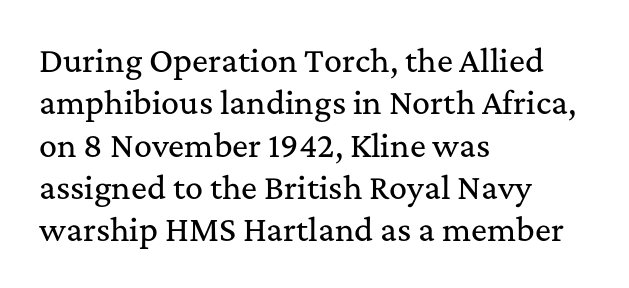
{"serif": "yes", "italic": "no", "width": "normal", "stroke_contrast": "medium", "x_height": "medium", "monospaced": "no", "underline": "no", "align": "left", "line_spacing": "normal", "line_spacing_ratio": 1.41, "letter_spacing": "normal", "letter_spacing_em": 0.0, "glyph_px": 30}
